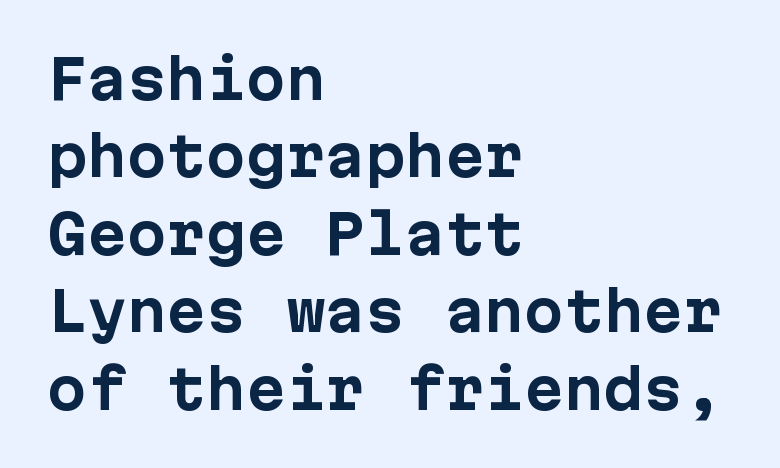
These lines are rendered in a fixed-pitch font. Caption: multi-line text, flush left, ragged right. Unlike italic type, these characters show no tilt at all. Every letter is thick-stroked: bold, no question.
